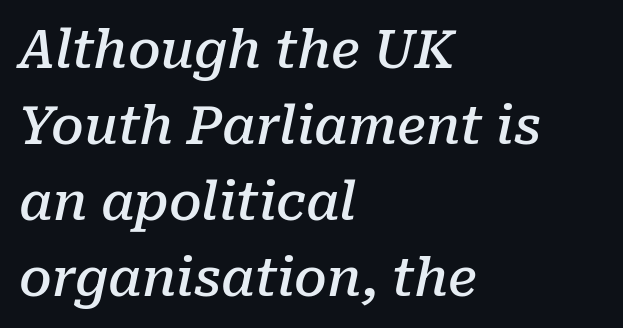
Q: Is the text bold? A: Semi-bold.
Q: Is the text italic (slanted)? A: Yes, it leans right by about 10 degrees.
Q: Is the typeface a serif or a sans-serif typeface? A: Serif.
Q: Is the text underlined? A: No.
Q: How is the paragraph aligned? A: Left-aligned.
Q: Is the spacing between letters normal or unusually wide? A: Normal.
Q: Is the spacing between lines tight, normal or loose? A: Normal.
Q: Width (condensed, normal, or wide)? A: Normal.
Q: Stroke contrast? A: Low.
Q: x-height? A: Medium.
Q: Monospaced? A: No.
